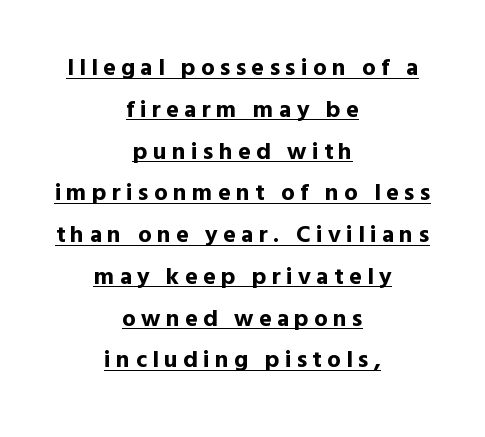
{"italic": "no", "bold": "yes", "underline": "yes", "align": "center", "line_spacing_ratio": 1.74, "letter_spacing": "wide", "letter_spacing_em": 0.22, "glyph_px": 24}
